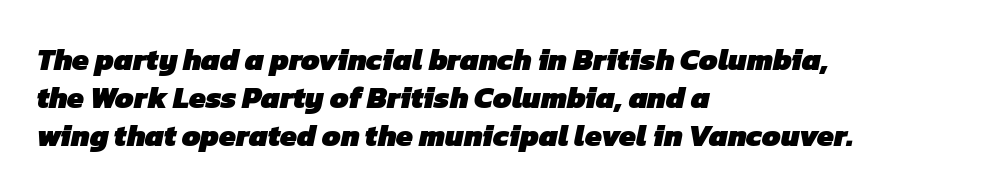
The image shows 30 px heavy sans-serif type; set left-aligned, normal line spacing (1.27x), normal letter spacing, not underlined; low stroke contrast and a medium x-height.
